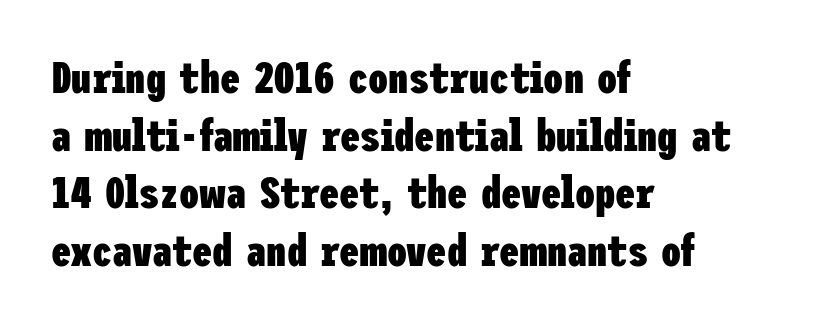
Q: Is the text bold? A: Yes.
Q: Is the text italic (slanted)? A: No, it is upright.
Q: Is the typeface a serif or a sans-serif typeface? A: Sans-serif.
Q: Is the text underlined? A: No.
Q: How is the paragraph aligned? A: Left-aligned.
Q: Is the spacing between letters normal or unusually wide? A: Normal.
Q: Is the spacing between lines tight, normal or loose? A: Normal.
Q: Width (condensed, normal, or wide)? A: Condensed.
Q: Stroke contrast? A: Low.
Q: x-height? A: Medium.
